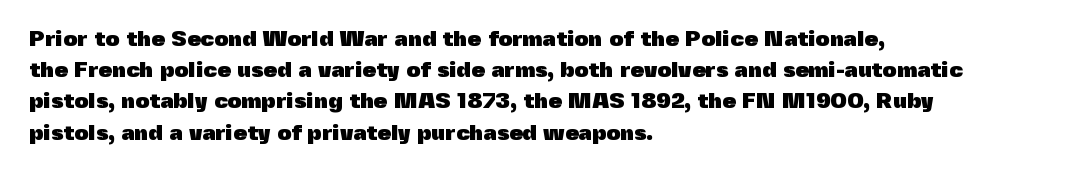
The image shows 22 px bold type, upright; set left-aligned, normal line spacing (1.42x), normal letter spacing, not underlined.
